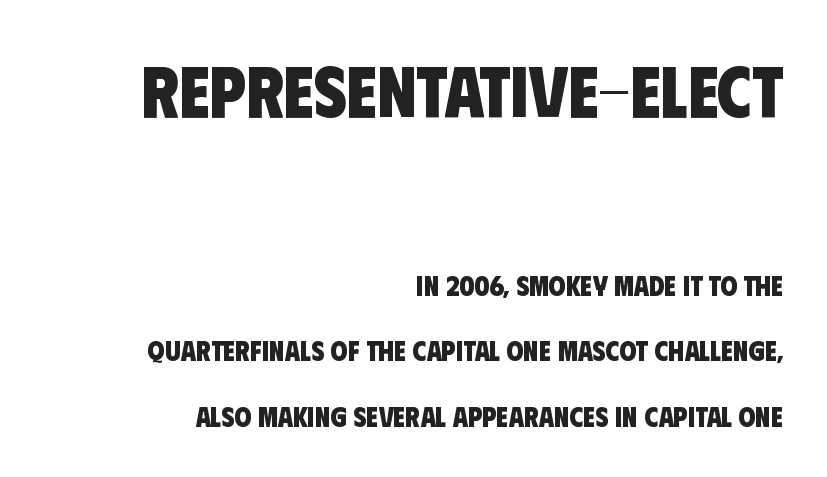
The image shows 71 px heavy, condensed sans-serif type; set right-aligned, loose line spacing (2.34x), normal letter spacing, not underlined; the first (top) block is 2.54x larger; low stroke contrast and a large x-height.
